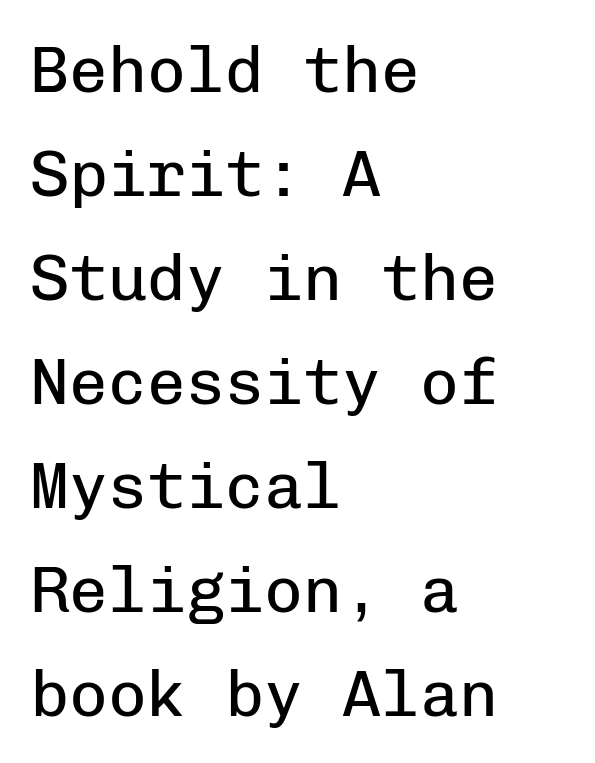
The image shows 65 px regular-weight sans-serif type, upright, monospaced; set left-aligned, normal line spacing (1.6x), normal letter spacing, not underlined; low stroke contrast and a medium x-height.
